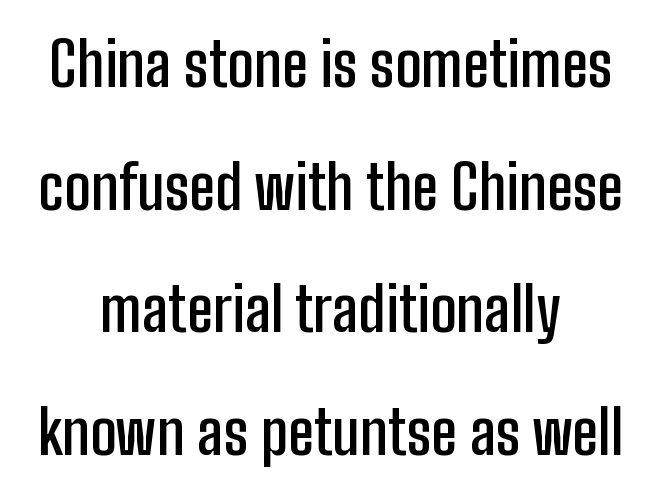
{"serif": "no", "italic": "no", "bold": "semi", "weight": "semibold", "width": "condensed", "stroke_contrast": "low", "x_height": "medium", "monospaced": "no", "underline": "no", "align": "center", "line_spacing": "loose", "line_spacing_ratio": 2.01, "letter_spacing": "normal", "letter_spacing_em": 0.0, "glyph_px": 61}
